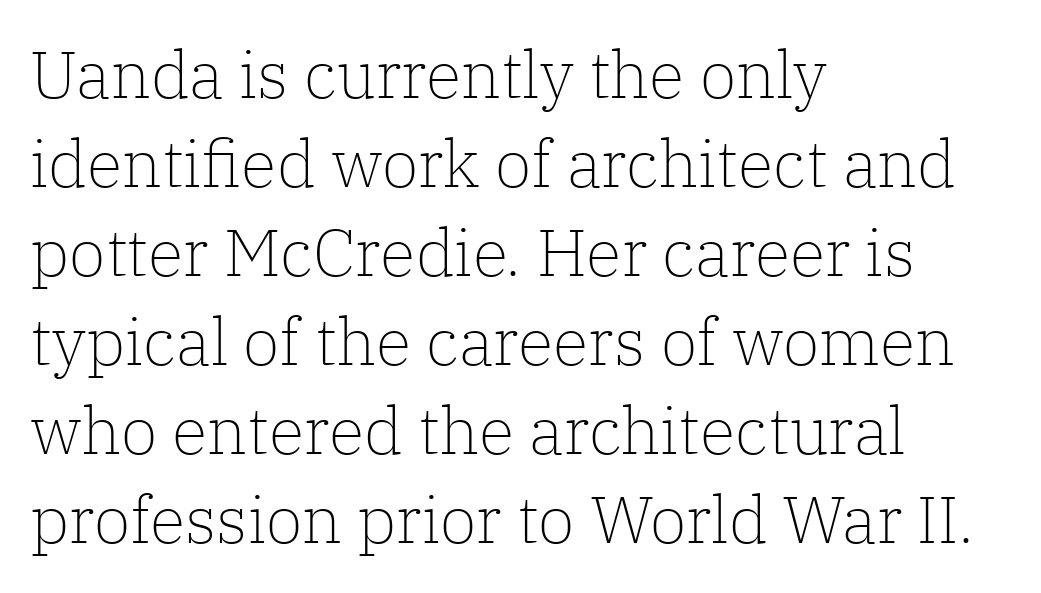
The image shows 66 px light serif type, upright; set left-aligned, normal line spacing (1.35x), normal letter spacing, not underlined; low stroke contrast and a medium x-height.
